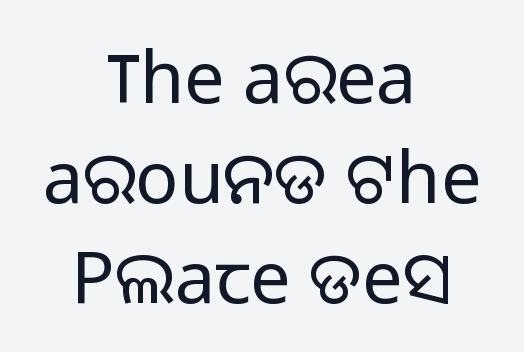
{"serif": "no", "italic": "no", "bold": "no", "weight": "light", "width": "normal", "stroke_contrast": "low", "x_height": "medium", "monospaced": "no", "underline": "no", "align": "center", "line_spacing": "normal", "line_spacing_ratio": 1.39, "letter_spacing": "normal", "letter_spacing_em": 0.0, "glyph_px": 72}
